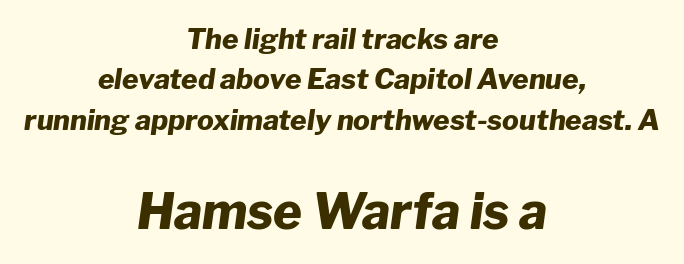
The image shows 49 px heavy type, italic (leaning right); set centered, normal line spacing (1.44x), normal letter spacing, not underlined; the second (bottom) block is 1.75x larger; low stroke contrast and a medium x-height.
